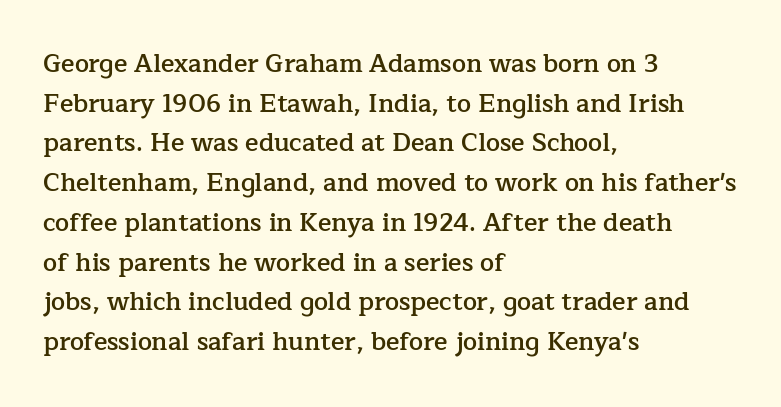
{"italic": "no", "bold": "semi", "underline": "no", "align": "left", "line_spacing": "normal", "line_spacing_ratio": 1.59, "letter_spacing": "normal", "letter_spacing_em": 0.0, "glyph_px": 25}
